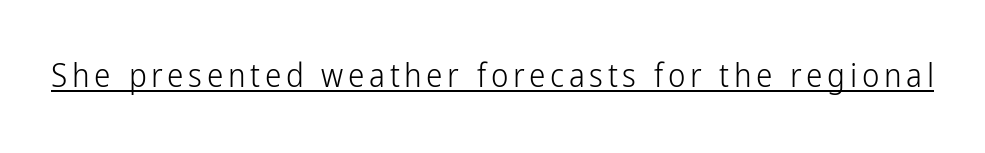
Unbolded letterforms with no extra heft. This sample carries an underscore along the baseline area. These lines were composed using upright roman letters. Are there feet on the stems? There aren't — it's a sans.
